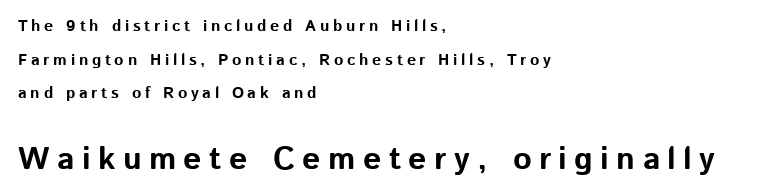
The image shows 32 px bold sans-serif type, upright; set left-aligned, loose line spacing (2.1x), unusually wide letter spacing (+0.23 em), not underlined; the second (bottom) block is 2.0x larger; low stroke contrast and a medium x-height.
